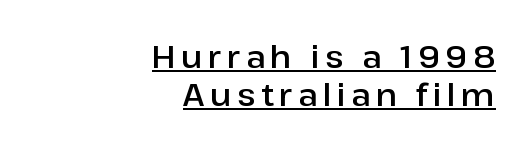
The image shows 31 px sans-serif type, upright; set right-aligned, line spacing 1.22x, underlined; low stroke contrast and a medium x-height.
